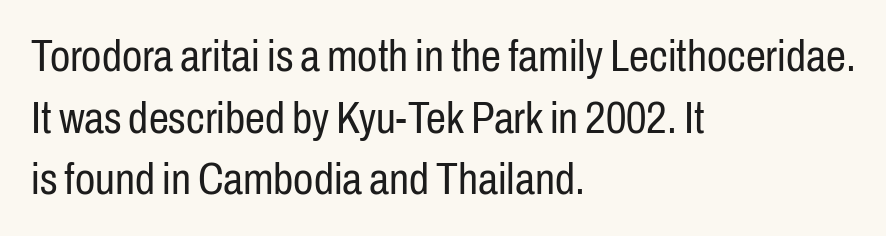
The image shows 45 px regular-weight, condensed sans-serif type, upright; set left-aligned, normal line spacing (1.37x), normal letter spacing, not underlined; low stroke contrast and a medium x-height.
